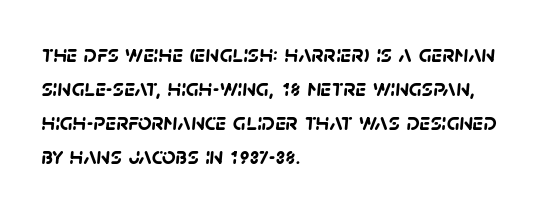
The image shows 24 px bold type; set left-aligned, normal line spacing (1.42x), normal letter spacing, not underlined.
